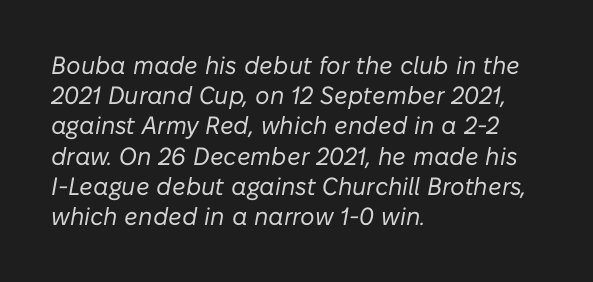
Q: Is the text bold? A: No.
Q: Is the text italic (slanted)? A: Yes, it leans right by about 10 degrees.
Q: Is the text underlined? A: No.
Q: How is the paragraph aligned? A: Left-aligned.
Q: Is the spacing between letters normal or unusually wide? A: Normal.
